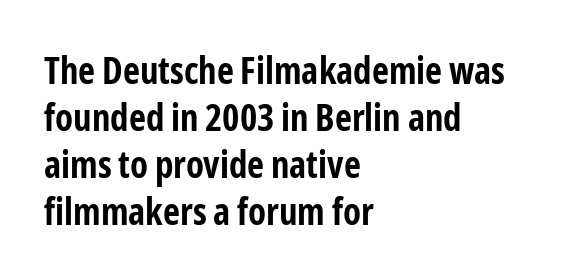
You could call the tracking neutral — neither tight nor loose. Does the type have serifs? No, each stem ends abruptly. Look at the stroke-to-counter ratio: heavy, a bold. Every stem runs plumb, perpendicular to the baseline. A bare baseline throughout the passage.
